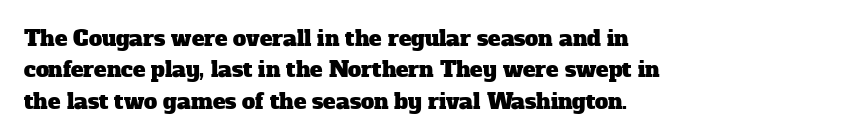
The image shows 21 px text type; set left-aligned, normal line spacing (1.5x), normal letter spacing, not underlined.
